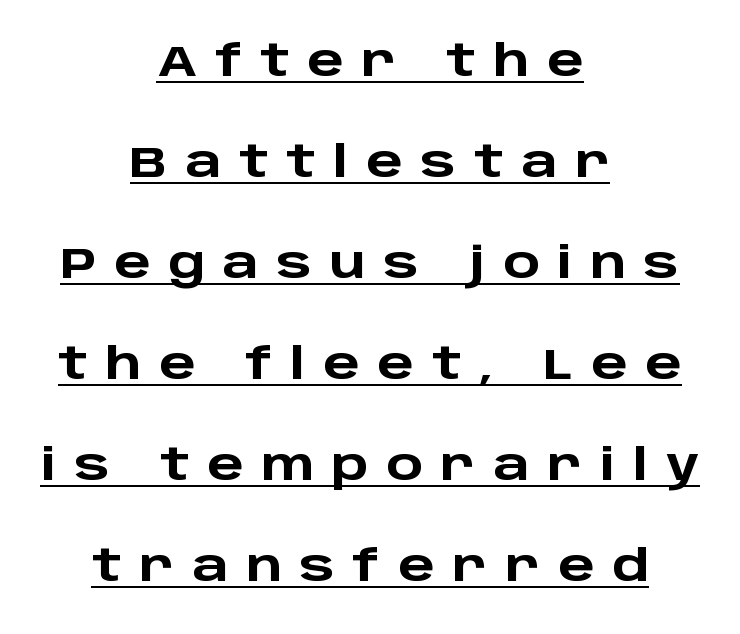
{"serif": "no", "italic": "no", "bold": "yes", "weight": "heavy", "width": "wide", "stroke_contrast": "low", "x_height": "large", "monospaced": "no", "underline": "yes", "align": "center", "line_spacing": "loose", "line_spacing_ratio": 2.35, "letter_spacing": "wide", "letter_spacing_em": 0.41, "glyph_px": 43}
